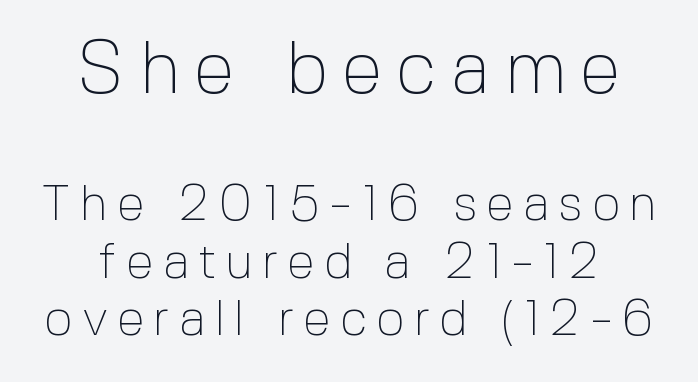
{"serif": "no", "italic": "no", "bold": "no", "weight": "thin", "width": "normal", "x_height": "medium", "monospaced": "no", "underline": "no", "line_spacing": "tight", "line_spacing_ratio": 1.15, "larger_block": "first", "size_ratio": 1.5, "glyph_px": 75}
